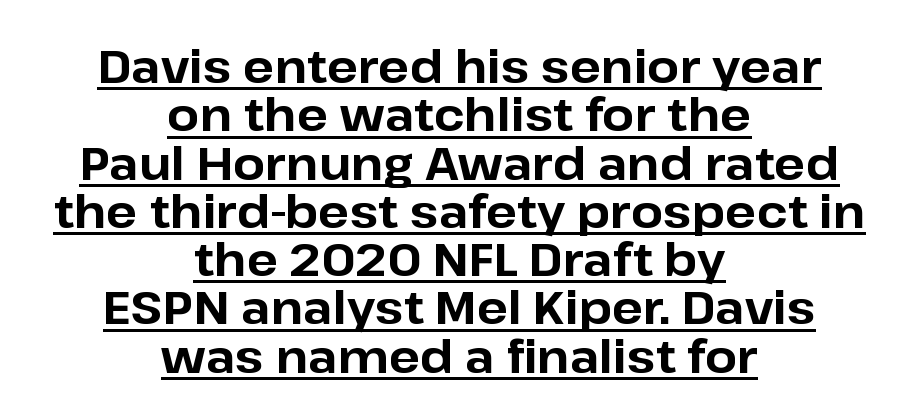
{"serif": "no", "italic": "no", "bold": "yes", "weight": "bold", "width": "normal", "stroke_contrast": "low", "x_height": "medium", "monospaced": "no", "underline": "yes", "align": "center", "line_spacing": "tight", "line_spacing_ratio": 1.05, "letter_spacing": "normal", "letter_spacing_em": 0.0, "glyph_px": 46}
